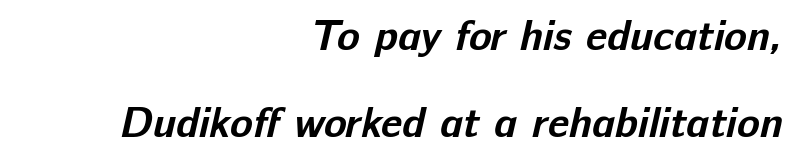
Q: Is the text bold? A: Yes.
Q: Is the typeface a serif or a sans-serif typeface? A: Sans-serif.
Q: Is the text underlined? A: No.
Q: How is the paragraph aligned? A: Right-aligned.
Q: Is the spacing between letters normal or unusually wide? A: Normal.
Q: Is the spacing between lines tight, normal or loose? A: Loose.
Q: Width (condensed, normal, or wide)? A: Normal.
Q: Stroke contrast? A: Low.
Q: x-height? A: Medium.
Q: Monospaced? A: No.
